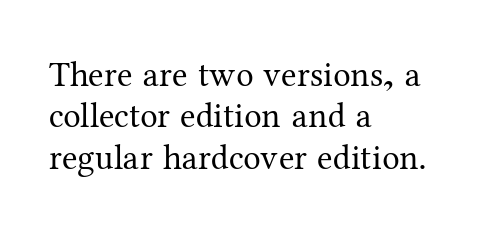
Q: Is the text bold? A: No.
Q: Is the text italic (slanted)? A: No, it is upright.
Q: Is the typeface a serif or a sans-serif typeface? A: Serif.
Q: Is the text underlined? A: No.
Q: How is the paragraph aligned? A: Left-aligned.
Q: Is the spacing between letters normal or unusually wide? A: Normal.
Q: Width (condensed, normal, or wide)? A: Normal.
Q: Stroke contrast? A: Medium.
Q: x-height? A: Medium.
Q: Monospaced? A: No.
